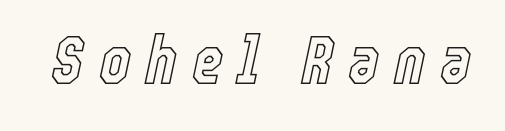
The image shows 68 px condensed type, italic (leaning right); set unusually wide letter spacing (+0.21 em), not underlined; a medium x-height.
